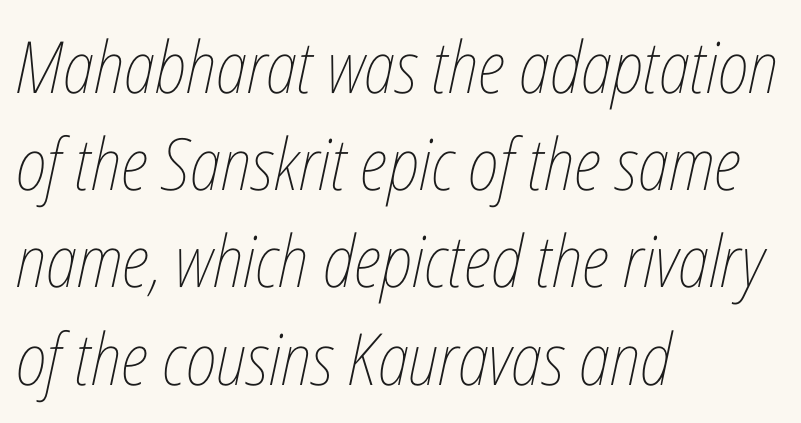
{"italic": "yes", "lean": "right", "slant_degrees": 12, "bold": "no", "weight": "thin", "width": "condensed", "stroke_contrast": "low", "x_height": "medium", "monospaced": "no", "underline": "no", "align": "left", "line_spacing": "normal", "line_spacing_ratio": 1.35, "letter_spacing": "normal", "letter_spacing_em": 0.0, "glyph_px": 72}
